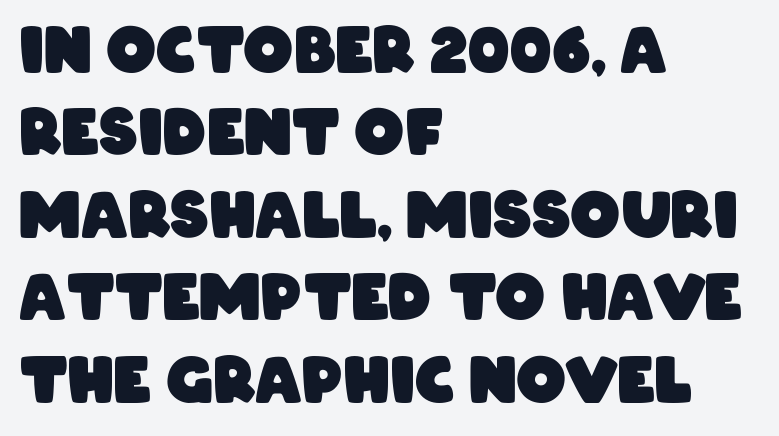
The image shows 62 px heavy, condensed sans-serif type; set left-aligned, normal line spacing (1.33x), normal letter spacing, not underlined; low stroke contrast and a large x-height.
